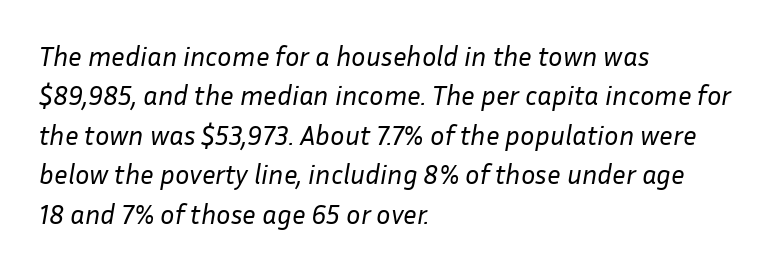
{"italic": "yes", "lean": "right", "slant_degrees": 10, "bold": "no", "underline": "no", "align": "left", "line_spacing": "normal", "line_spacing_ratio": 1.46, "letter_spacing": "normal", "letter_spacing_em": 0.0, "glyph_px": 27}
